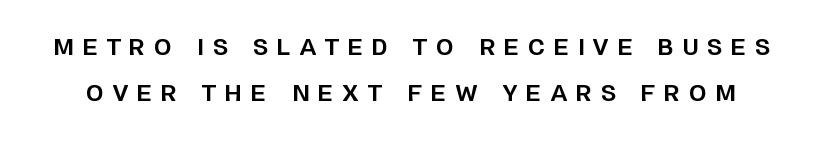
The image shows 22 px bold type, upright; set loose line spacing (2.08x), unusually wide letter spacing (+0.41 em), not underlined.
